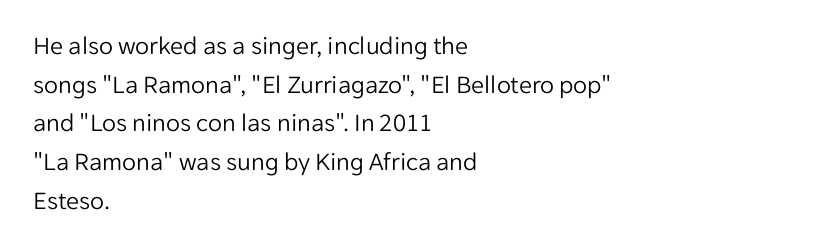
{"italic": "no", "bold": "no", "underline": "no", "align": "left", "line_spacing": "normal", "line_spacing_ratio": 1.49, "letter_spacing": "normal", "letter_spacing_em": 0.0, "glyph_px": 26}
